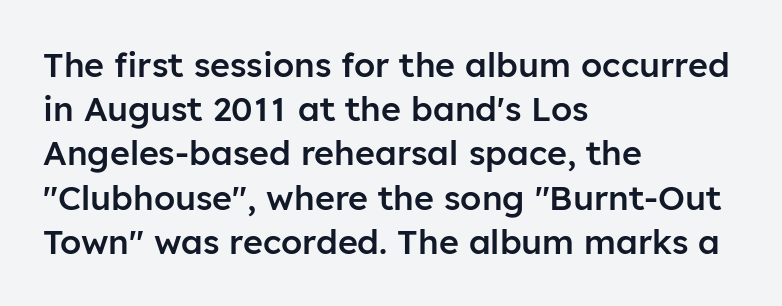
{"serif": "no", "italic": "no", "bold": "semi", "weight": "semibold", "width": "normal", "stroke_contrast": "low", "x_height": "medium", "monospaced": "no", "underline": "no", "align": "left", "line_spacing": "normal", "line_spacing_ratio": 1.3, "letter_spacing": "normal", "letter_spacing_em": 0.0, "glyph_px": 34}
